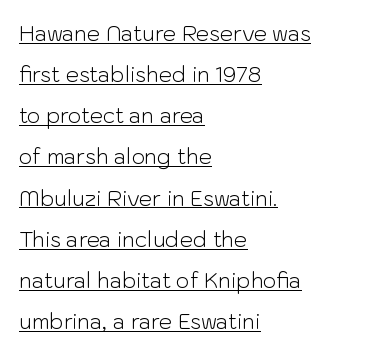
Q: Is the text bold? A: No.
Q: Is the text italic (slanted)? A: No, it is upright.
Q: Is the text underlined? A: Yes.
Q: How is the paragraph aligned? A: Left-aligned.
Q: Is the spacing between letters normal or unusually wide? A: Normal.
Q: Is the spacing between lines tight, normal or loose? A: Loose.
